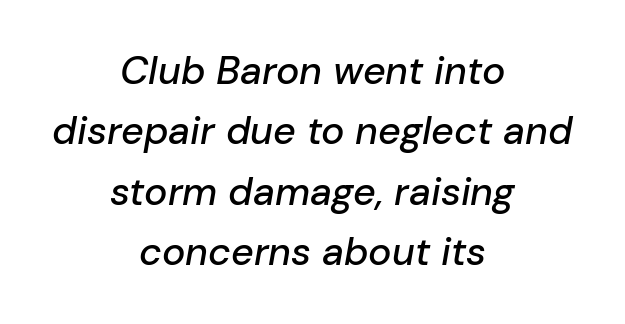
Looks like regular typesetting: each glyph gets only the width it needs. Horizontally, the lines are justified to the midpoint only. Letter spacing: default. Compared with typical paragraphs, the rows here are spaced about the same. These lines were composed using italics. Letters rest on an invisible, unmarked baseline.
